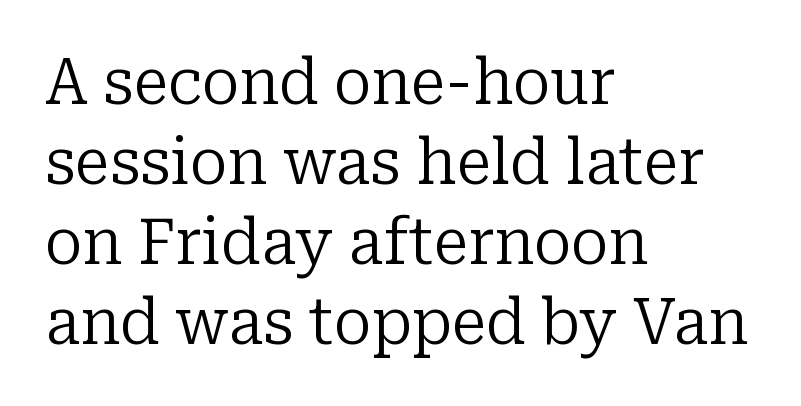
The image shows 63 px regular-weight serif type, upright; set left-aligned, normal line spacing (1.27x), normal letter spacing, not underlined; low stroke contrast and a medium x-height.
